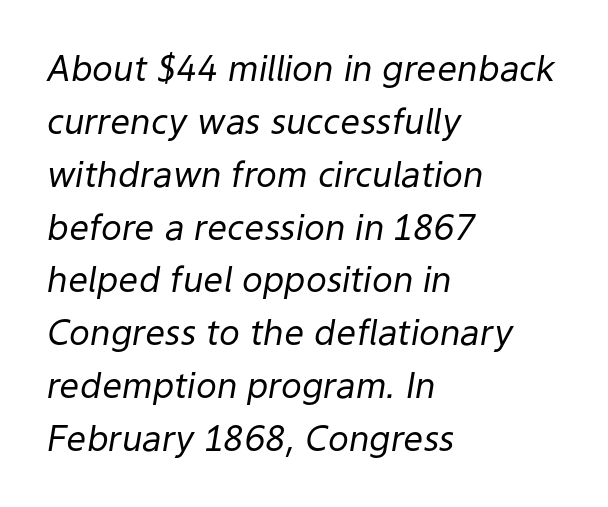
{"italic": "yes", "lean": "right", "slant_degrees": 9, "bold": "no", "weight": "regular", "width": "normal", "stroke_contrast": "low", "x_height": "medium", "monospaced": "no", "underline": "no", "align": "left", "line_spacing": "normal", "line_spacing_ratio": 1.51, "letter_spacing": "normal", "letter_spacing_em": 0.0, "glyph_px": 35}
